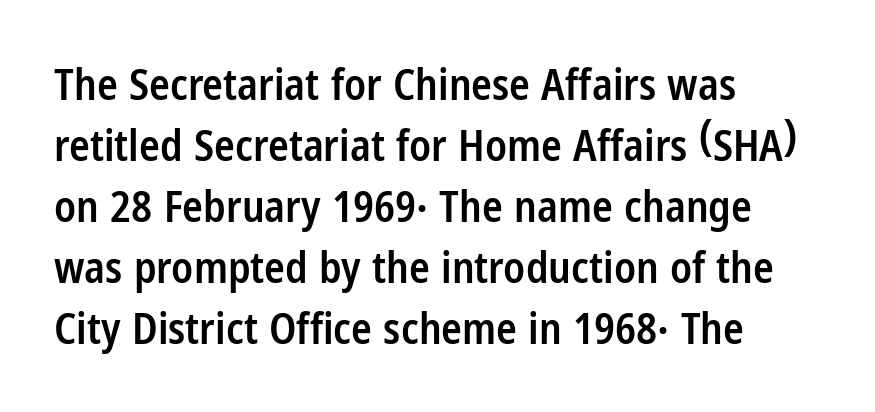
Each letter's strokes conclude bluntly, with no projecting serifs. Does the lettering tilt? It doesn't — this is upright. This sample has the flowing, uneven cadence of proportional lettering. Bare-footed words on every line. Whoever set this chose a conventional vertical rhythm.
